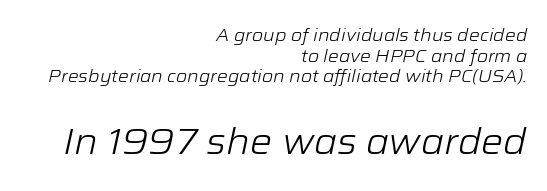
The block sitting lower on the canvas is the one with enlarged characters. Caption: standard tracking, unaltered. Lines of text with bare space underneath. Designer's note — italics engaged. Visually the block forms a straight wall on the right and a jagged coastline on the left. Do the characters align in a grid? No, the font is proportional.
